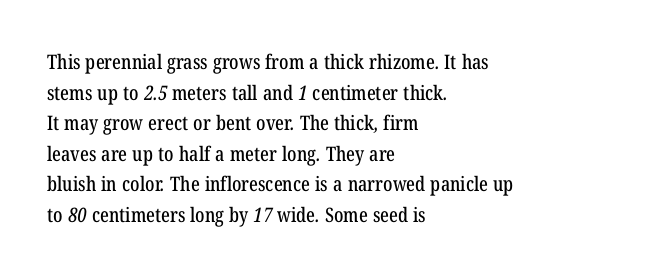
Q: Is the text underlined? A: No.
Q: How is the paragraph aligned? A: Left-aligned.
Q: Is the spacing between letters normal or unusually wide? A: Normal.
Q: Is the spacing between lines tight, normal or loose? A: Normal.
